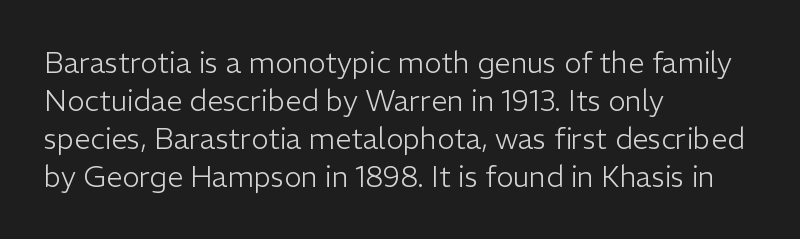
The image shows 29 px light sans-serif type, upright; set left-aligned, normal line spacing (1.31x), normal letter spacing, not underlined; low stroke contrast and a medium x-height.
